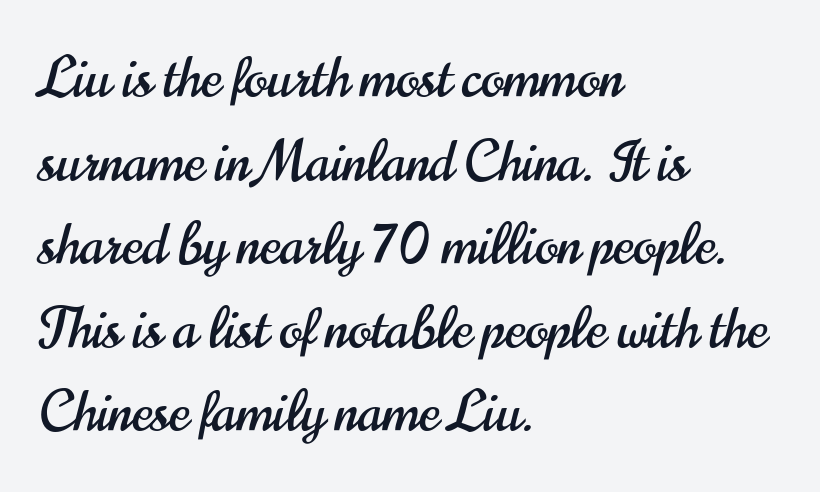
Nobody touched the tracking dial on this one. A typesetter would label this face a sans. Reading down the block, your eye returns to a fixed left position each line.
